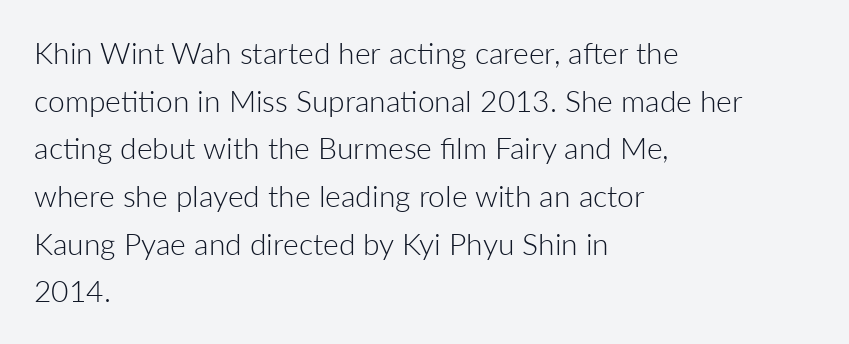
Q: Is the text bold? A: No.
Q: Is the text italic (slanted)? A: No, it is upright.
Q: Is the typeface a serif or a sans-serif typeface? A: Sans-serif.
Q: Is the text underlined? A: No.
Q: How is the paragraph aligned? A: Left-aligned.
Q: Is the spacing between letters normal or unusually wide? A: Normal.
Q: Is the spacing between lines tight, normal or loose? A: Normal.
Q: Width (condensed, normal, or wide)? A: Normal.
Q: Stroke contrast? A: Low.
Q: x-height? A: Medium.
Q: Monospaced? A: No.
